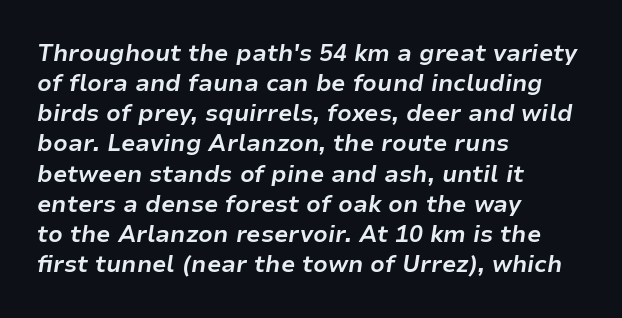
Q: Is the text bold? A: Yes.
Q: Is the text italic (slanted)? A: Yes, it leans right by about 9 degrees.
Q: Is the text underlined? A: No.
Q: How is the paragraph aligned? A: Left-aligned.
Q: Is the spacing between letters normal or unusually wide? A: Normal.
Q: Is the spacing between lines tight, normal or loose? A: Normal.
